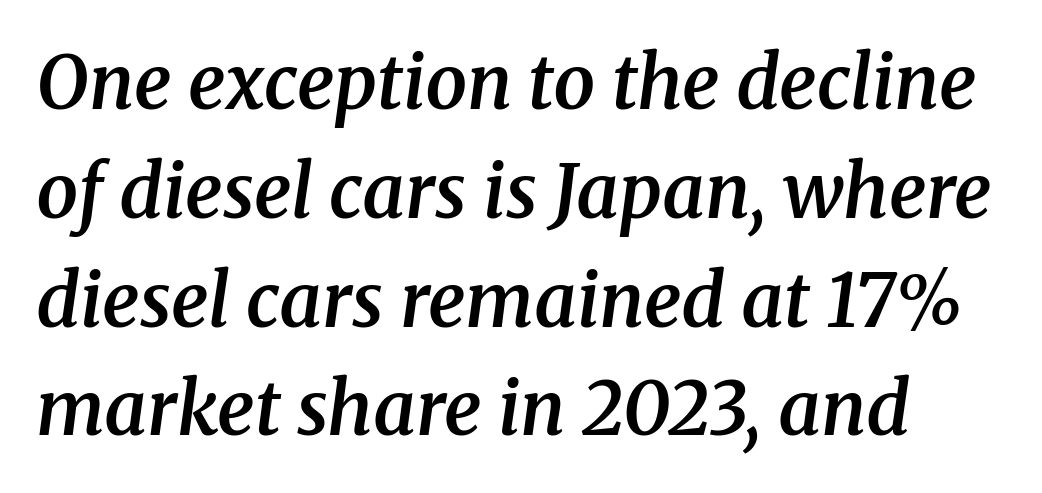
{"serif": "yes", "italic": "yes", "lean": "right", "slant_degrees": 8, "bold": "semi", "weight": "semibold", "width": "normal", "stroke_contrast": "medium", "x_height": "medium", "monospaced": "no", "underline": "no", "line_spacing": "normal", "line_spacing_ratio": 1.47, "letter_spacing": "normal", "letter_spacing_em": 0.0, "glyph_px": 74}
